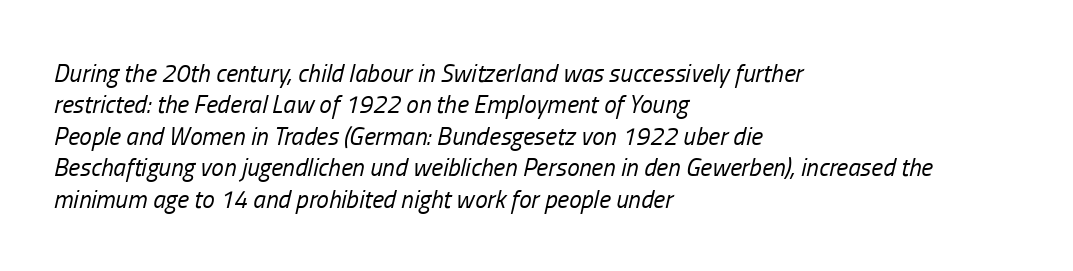
The image shows 25 px text type, italic (leaning right); set left-aligned, normal line spacing (1.26x), normal letter spacing, not underlined.
